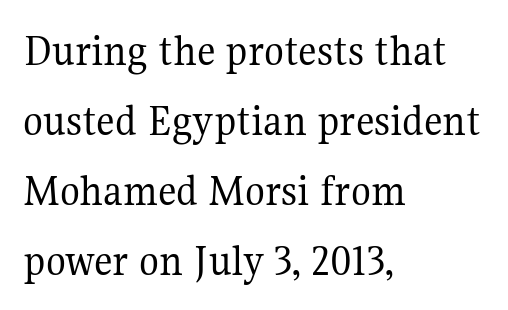
Q: Is the text bold? A: No.
Q: Is the text italic (slanted)? A: No, it is upright.
Q: Is the typeface a serif or a sans-serif typeface? A: Serif.
Q: Is the text underlined? A: No.
Q: How is the paragraph aligned? A: Left-aligned.
Q: Is the spacing between letters normal or unusually wide? A: Normal.
Q: Is the spacing between lines tight, normal or loose? A: Normal.
Q: Width (condensed, normal, or wide)? A: Normal.
Q: Stroke contrast? A: Medium.
Q: x-height? A: Medium.
Q: Monospaced? A: No.
